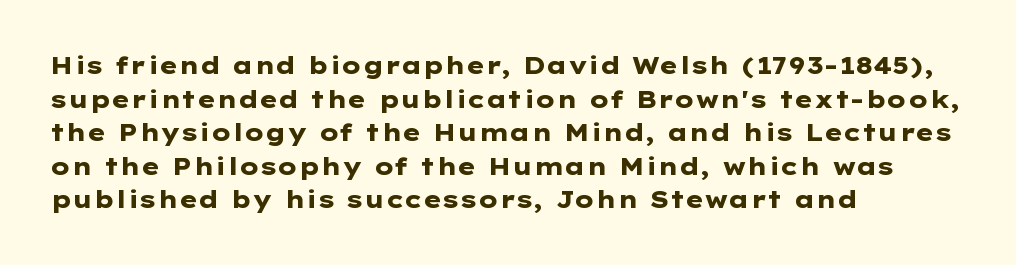
Q: Is the text bold? A: Yes.
Q: Is the text italic (slanted)? A: No, it is upright.
Q: Is the text underlined? A: No.
Q: How is the paragraph aligned? A: Left-aligned.
Q: Is the spacing between letters normal or unusually wide? A: Normal.
Q: Is the spacing between lines tight, normal or loose? A: Normal.
